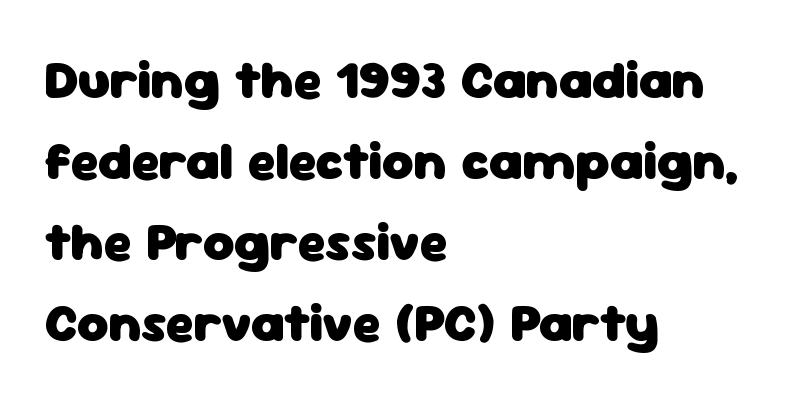
Q: Is the text bold? A: Yes.
Q: Is the text italic (slanted)? A: No, it is upright.
Q: Is the typeface a serif or a sans-serif typeface? A: Sans-serif.
Q: Is the text underlined? A: No.
Q: How is the paragraph aligned? A: Left-aligned.
Q: Is the spacing between letters normal or unusually wide? A: Normal.
Q: Is the spacing between lines tight, normal or loose? A: Normal.
Q: Width (condensed, normal, or wide)? A: Normal.
Q: Stroke contrast? A: Low.
Q: x-height? A: Medium.
Q: Monospaced? A: No.
